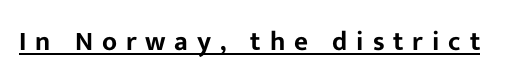
You could only call the tracking loose — the letters float apart. This rendering features underlined lettering. Posture: upright roman.
